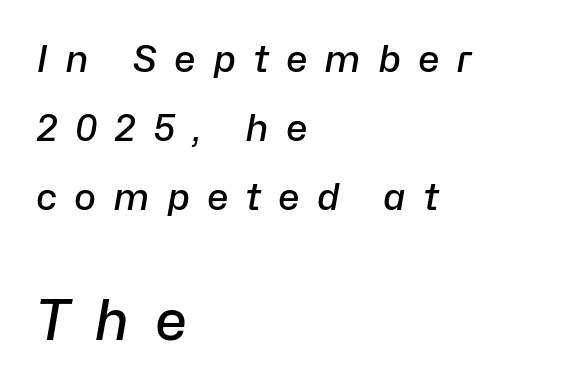
The image shows 55 px semibold type, italic (leaning right); set left-aligned, line spacing 1.86x, unusually wide letter spacing (+0.46 em), not underlined; the second (bottom) block is 1.49x larger; low stroke contrast and a medium x-height.
